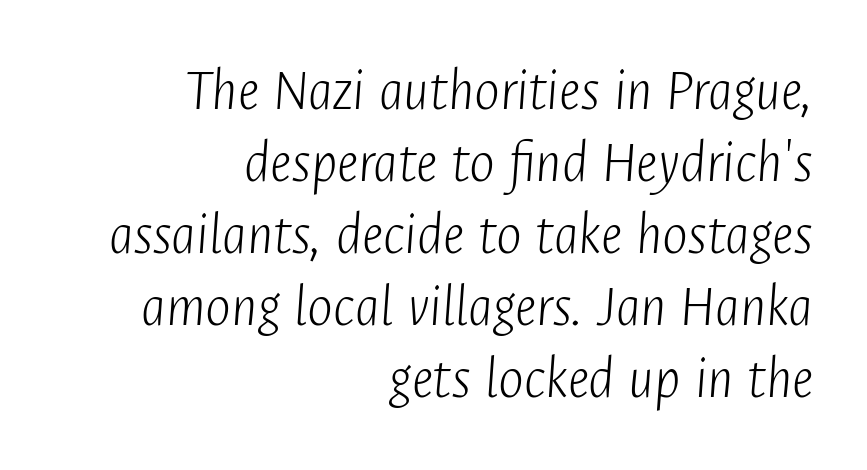
Q: Is the text bold? A: No.
Q: Is the text italic (slanted)? A: Yes, it leans right by about 4 degrees.
Q: Is the text underlined? A: No.
Q: How is the paragraph aligned? A: Right-aligned.
Q: Is the spacing between letters normal or unusually wide? A: Normal.
Q: Width (condensed, normal, or wide)? A: Condensed.
Q: Stroke contrast? A: Low.
Q: x-height? A: Medium.
Q: Monospaced? A: No.
